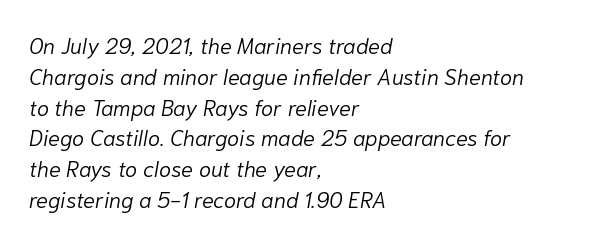
The image shows 22 px text type, italic (leaning right); set left-aligned, normal line spacing (1.4x), normal letter spacing, not underlined.
